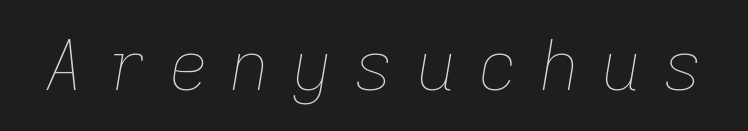
The image shows 69 px thin type, italic (leaning right); set unusually wide letter spacing (+0.32 em), not underlined; low stroke contrast and a medium x-height.
